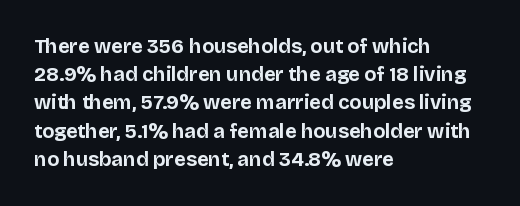
Q: Is the text bold? A: Yes.
Q: Is the text italic (slanted)? A: No, it is upright.
Q: Is the text underlined? A: No.
Q: How is the paragraph aligned? A: Left-aligned.
Q: Is the spacing between letters normal or unusually wide? A: Normal.
Q: Is the spacing between lines tight, normal or loose? A: Normal.
